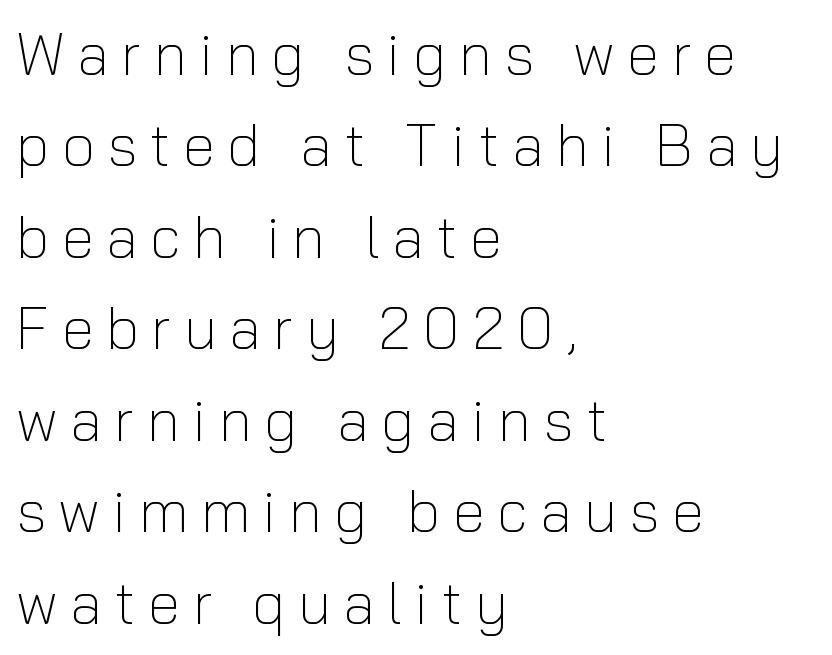
The image shows 59 px light sans-serif type, upright; set left-aligned, normal line spacing (1.55x), unusually wide letter spacing (+0.21 em), not underlined; low stroke contrast and a medium x-height.
